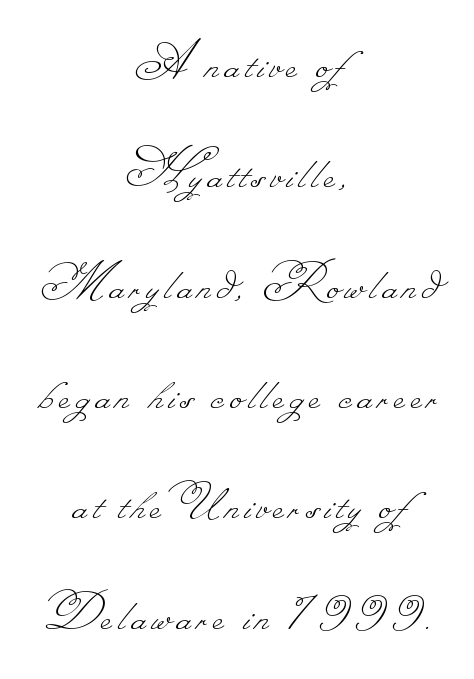
The image shows 56 px thin type; set centered, loose line spacing (1.97x), not underlined; low stroke contrast.
